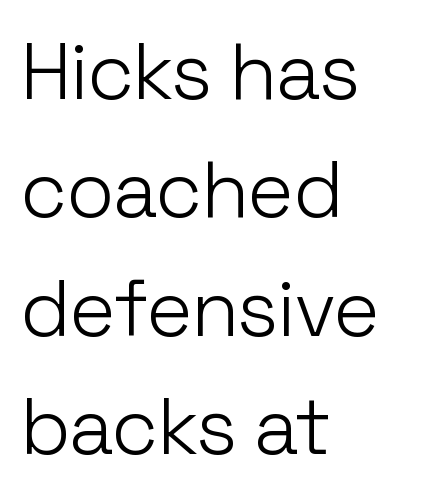
Q: Is the text bold? A: No.
Q: Is the text italic (slanted)? A: No, it is upright.
Q: Is the typeface a serif or a sans-serif typeface? A: Sans-serif.
Q: Is the text underlined? A: No.
Q: How is the paragraph aligned? A: Left-aligned.
Q: Is the spacing between letters normal or unusually wide? A: Normal.
Q: Is the spacing between lines tight, normal or loose? A: Normal.
Q: Width (condensed, normal, or wide)? A: Normal.
Q: Stroke contrast? A: Low.
Q: x-height? A: Medium.
Q: Monospaced? A: No.
